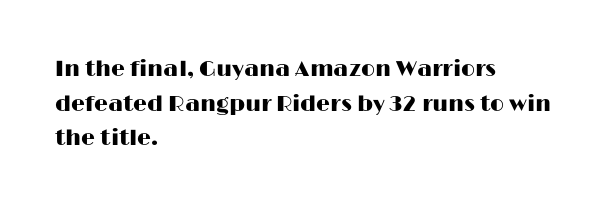
{"italic": "no", "underline": "no", "align": "left", "line_spacing": "normal", "line_spacing_ratio": 1.57, "letter_spacing": "normal", "letter_spacing_em": 0.0, "glyph_px": 22}
